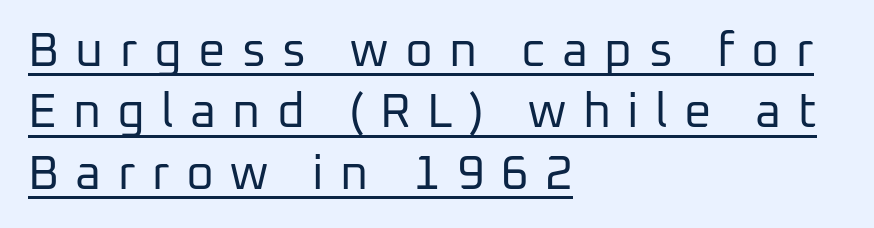
This rendering uses left alignment, leaving the right contour irregular. Upright lettering throughout. The passage shown stacks its lines at a standard gap. This rendering features underlined lettering.
